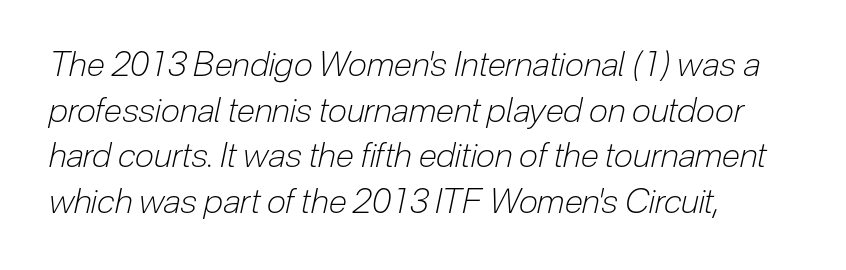
The image shows 34 px light, condensed type, italic (leaning right); set left-aligned, normal line spacing (1.34x), normal letter spacing, not underlined; low stroke contrast and a medium x-height.
